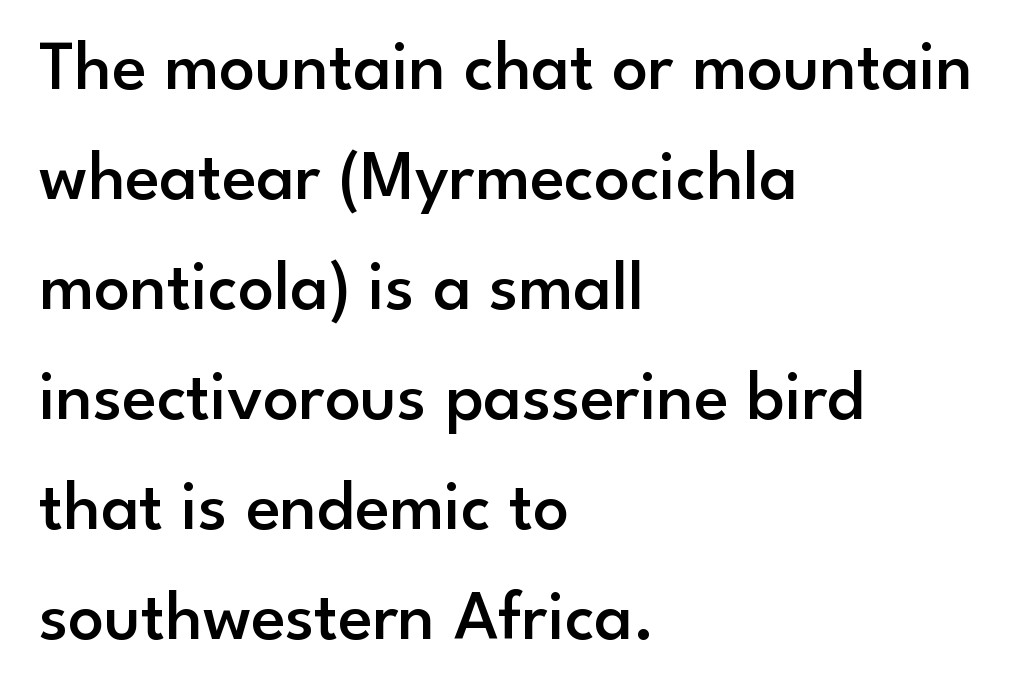
{"serif": "no", "italic": "no", "bold": "semi", "weight": "semibold", "width": "normal", "stroke_contrast": "low", "x_height": "small", "monospaced": "no", "underline": "no", "align": "left", "line_spacing": "normal", "line_spacing_ratio": 1.55, "letter_spacing": "normal", "letter_spacing_em": 0.0, "glyph_px": 71}
